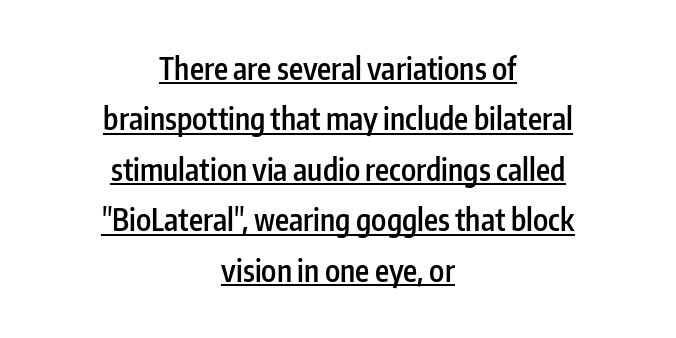
{"serif": "no", "italic": "no", "bold": "semi", "weight": "semibold", "width": "condensed", "stroke_contrast": "low", "x_height": "medium", "monospaced": "no", "underline": "yes", "align": "center", "line_spacing": "normal", "line_spacing_ratio": 1.68, "letter_spacing": "normal", "letter_spacing_em": 0.0, "glyph_px": 30}
